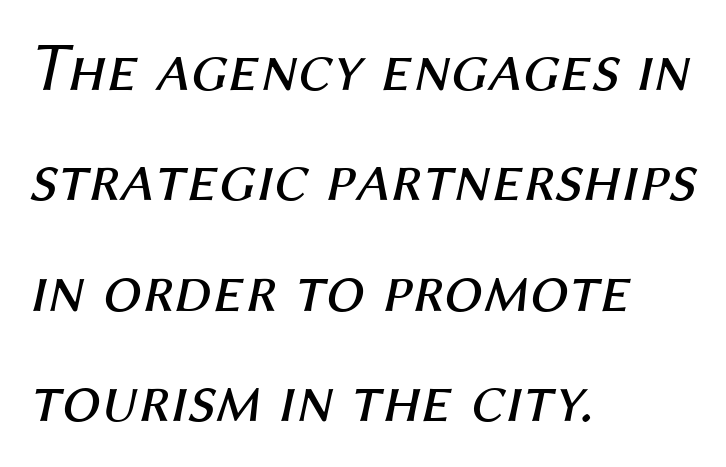
Q: Is the text bold? A: No.
Q: Is the text italic (slanted)? A: Yes, it leans right by about 12 degrees.
Q: Is the text underlined? A: No.
Q: How is the paragraph aligned? A: Left-aligned.
Q: Is the spacing between letters normal or unusually wide? A: Normal.
Q: Is the spacing between lines tight, normal or loose? A: Normal.
Q: Width (condensed, normal, or wide)? A: Normal.
Q: Stroke contrast? A: Medium.
Q: x-height? A: Medium.
Q: Monospaced? A: No.
